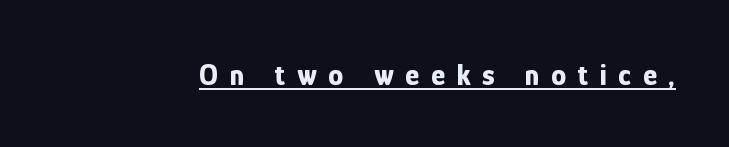
The image shows 30 px bold, condensed sans-serif type, upright; set unusually wide letter spacing (+0.39 em), underlined; low stroke contrast and a medium x-height.
